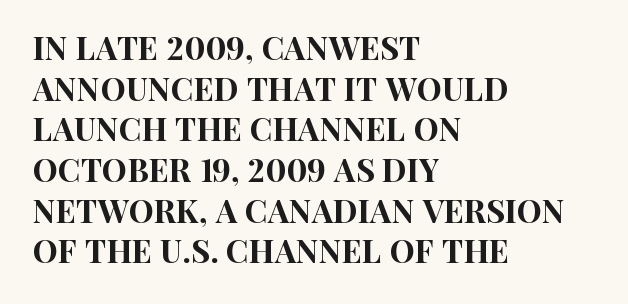
Q: Is the text italic (slanted)? A: No, it is upright.
Q: Is the typeface a serif or a sans-serif typeface? A: Sans-serif.
Q: Is the text underlined? A: No.
Q: How is the paragraph aligned? A: Left-aligned.
Q: Is the spacing between letters normal or unusually wide? A: Normal.
Q: Is the spacing between lines tight, normal or loose? A: Normal.
Q: Width (condensed, normal, or wide)? A: Condensed.
Q: Stroke contrast? A: High.
Q: x-height? A: Large.
Q: Monospaced? A: No.
